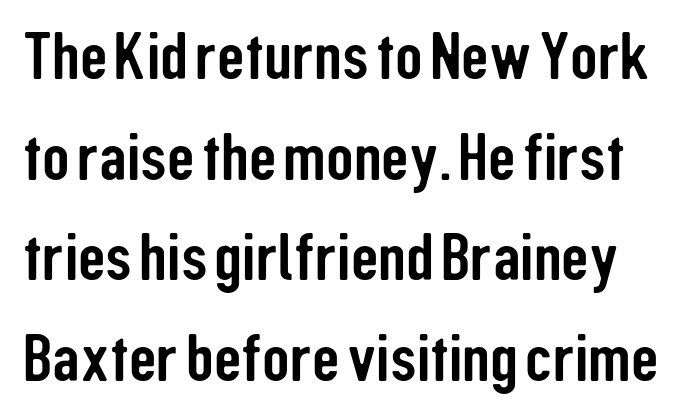
{"serif": "no", "italic": "no", "width": "condensed", "stroke_contrast": "low", "x_height": "medium", "monospaced": "no", "underline": "no", "line_spacing": "normal", "line_spacing_ratio": 1.48, "letter_spacing": "normal", "letter_spacing_em": 0.0, "glyph_px": 68}
